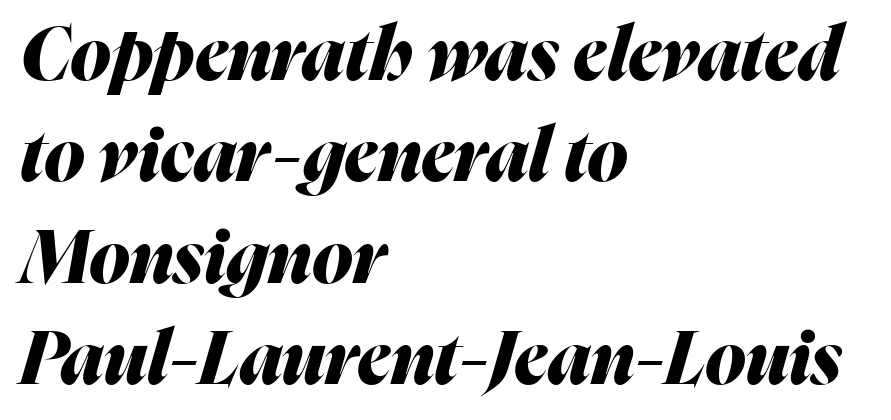
{"italic": "yes", "lean": "right", "slant_degrees": 16, "bold": "yes", "weight": "heavy", "width": "normal", "stroke_contrast": "medium", "x_height": "medium", "monospaced": "no", "underline": "no", "align": "left", "line_spacing": "normal", "line_spacing_ratio": 1.37, "letter_spacing": "normal", "letter_spacing_em": 0.0, "glyph_px": 74}
